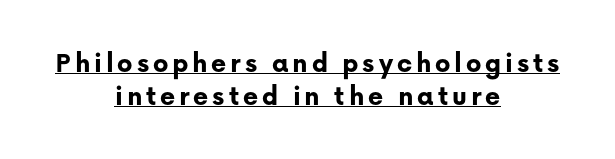
Q: Is the text bold? A: Yes.
Q: Is the text italic (slanted)? A: No, it is upright.
Q: Is the typeface a serif or a sans-serif typeface? A: Sans-serif.
Q: Is the text underlined? A: Yes.
Q: How is the paragraph aligned? A: Centered.
Q: Is the spacing between lines tight, normal or loose? A: Tight.
Q: Width (condensed, normal, or wide)? A: Normal.
Q: Stroke contrast? A: Low.
Q: x-height? A: Medium.
Q: Monospaced? A: No.
